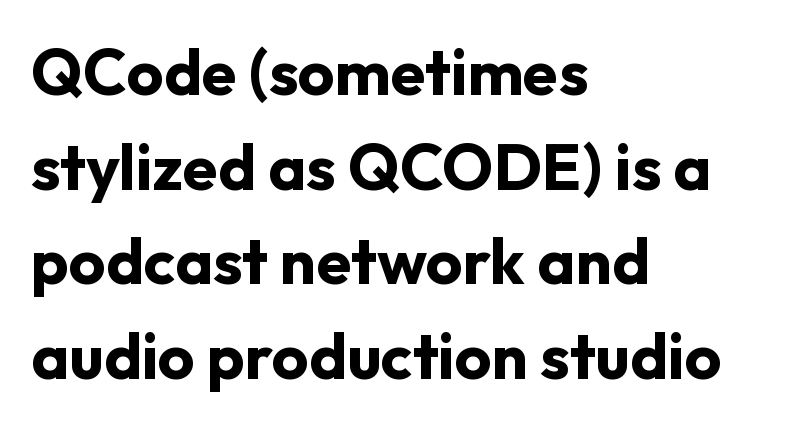
{"serif": "no", "italic": "no", "bold": "yes", "weight": "bold", "width": "normal", "stroke_contrast": "low", "x_height": "medium", "monospaced": "no", "underline": "no", "align": "left", "line_spacing": "normal", "line_spacing_ratio": 1.48, "letter_spacing": "normal", "letter_spacing_em": 0.0, "glyph_px": 64}
